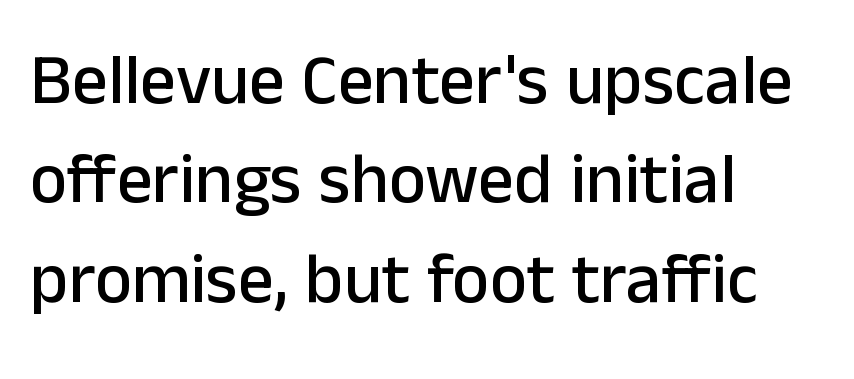
How are the letters spaced? Ordinarily, with no added tracking. These lines stack with their left ends in a neat column. Rendered with straight, roman letterforms. Underline: absent.
